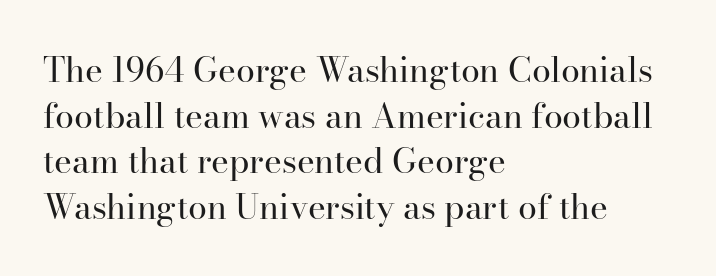
The image shows 34 px regular-weight serif type, upright; set left-aligned, normal line spacing (1.34x), normal letter spacing, not underlined; high stroke contrast and a small x-height.
